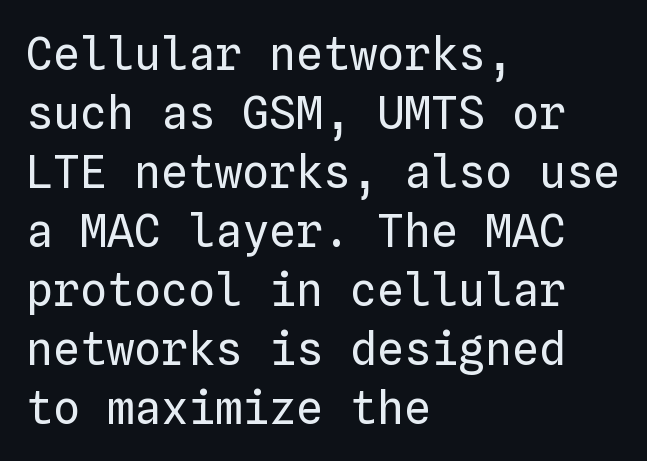
Evenly set lines give the paragraph a standard silhouette. The strokes are not fattened; the text isn't bold. The specimen omits any rule beneath the text block's lines. Is this a fixed-width face? Yes — each glyph sits in an identical cell.
